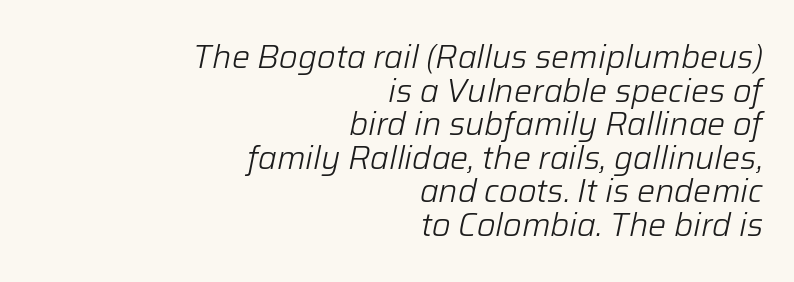
The image shows 32 px light type, italic (leaning right); set right-aligned, tight line spacing (1.05x), normal letter spacing, not underlined; low stroke contrast and a medium x-height.
